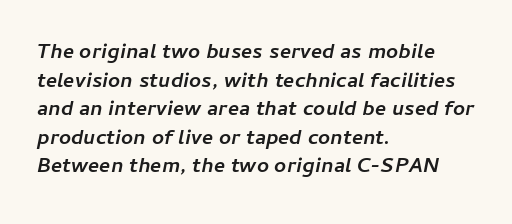
The image shows 21 px bold type, italic (leaning right); set left-aligned, normal line spacing (1.36x), normal letter spacing, not underlined.
